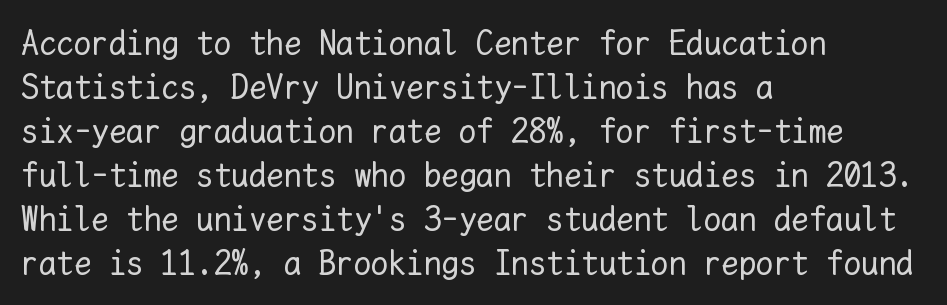
The image shows 35 px regular-weight type, upright, monospaced; set left-aligned, normal line spacing (1.26x), normal letter spacing, not underlined; low stroke contrast and a medium x-height.
